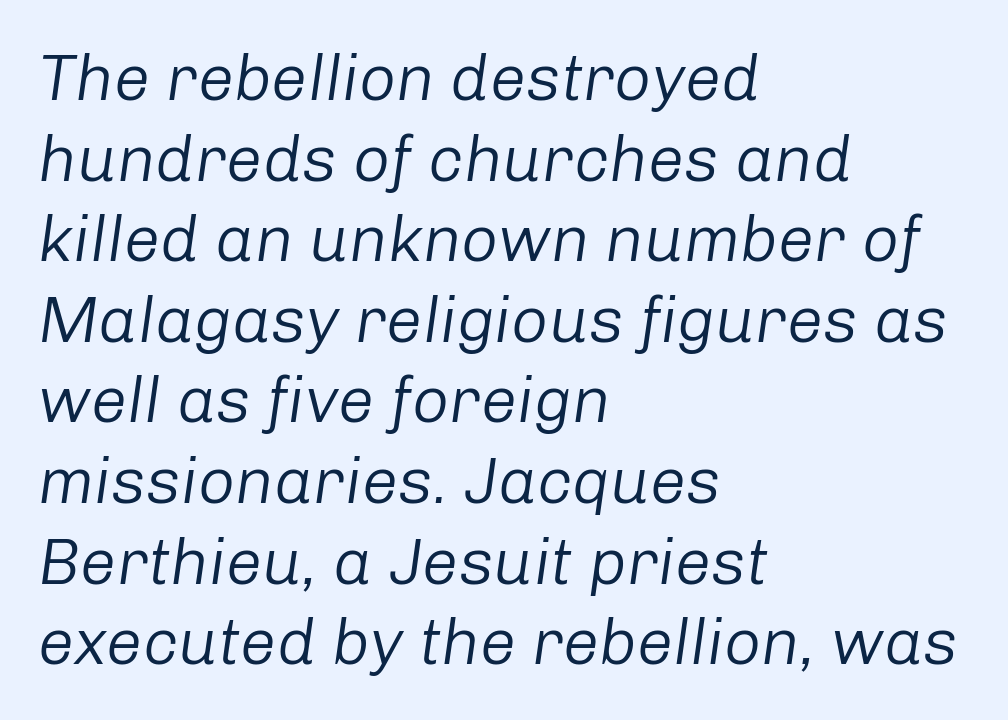
{"italic": "yes", "lean": "right", "slant_degrees": 8, "bold": "no", "weight": "regular", "width": "normal", "stroke_contrast": "low", "x_height": "medium", "monospaced": "no", "underline": "no", "align": "left", "line_spacing_ratio": 1.24, "letter_spacing": "normal", "letter_spacing_em": 0.0, "glyph_px": 65}
